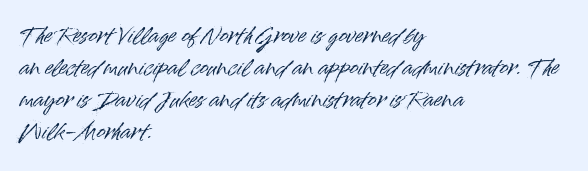
The image shows 21 px text type; set left-aligned, normal line spacing (1.53x), normal letter spacing, not underlined.
